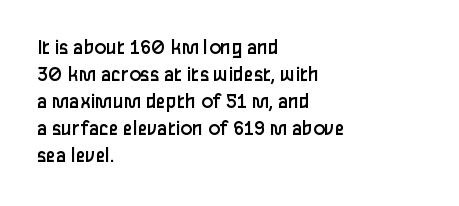
{"italic": "no", "bold": "no", "underline": "no", "align": "left", "line_spacing_ratio": 1.23, "letter_spacing": "normal", "letter_spacing_em": 0.0, "glyph_px": 22}
